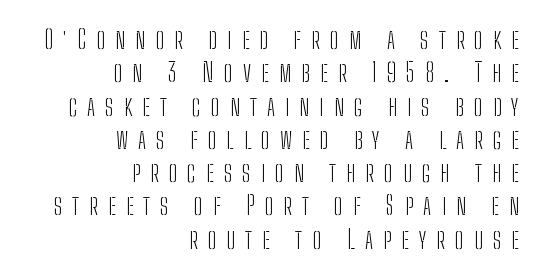
Q: Is the text bold? A: No.
Q: Is the text italic (slanted)? A: No, it is upright.
Q: Is the text underlined? A: No.
Q: How is the paragraph aligned? A: Right-aligned.
Q: Is the spacing between letters normal or unusually wide? A: Unusually wide.
Q: Is the spacing between lines tight, normal or loose? A: Normal.
